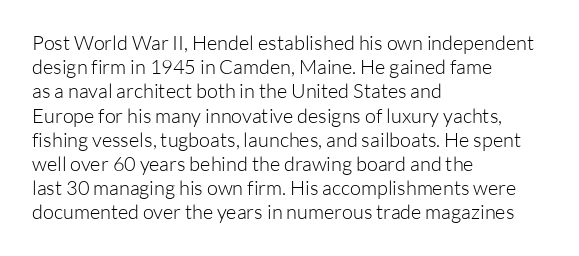
The image shows 20 px text type, upright; set left-aligned, line spacing 1.21x, normal letter spacing, not underlined.
